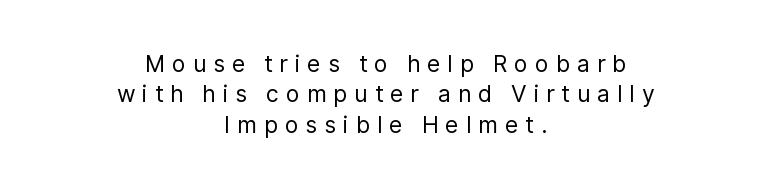
{"italic": "no", "bold": "no", "underline": "no", "align": "center", "line_spacing": "normal", "line_spacing_ratio": 1.32, "letter_spacing": "wide", "letter_spacing_em": 0.3, "glyph_px": 23}
